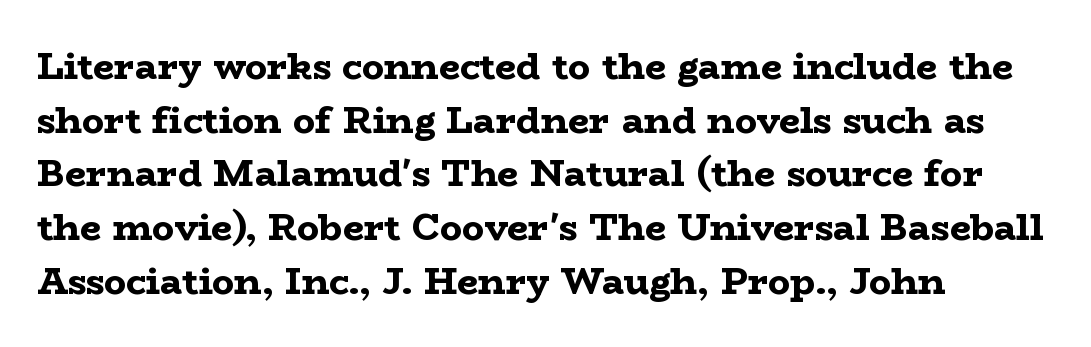
{"serif": "yes", "italic": "no", "bold": "yes", "weight": "bold", "width": "wide", "stroke_contrast": "low", "x_height": "medium", "monospaced": "no", "underline": "no", "align": "left", "line_spacing": "normal", "line_spacing_ratio": 1.45, "letter_spacing": "normal", "letter_spacing_em": 0.0, "glyph_px": 37}
